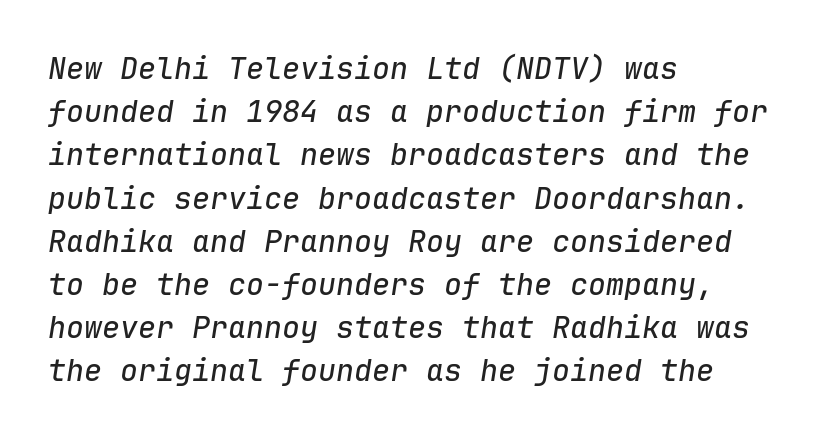
The image shows 30 px text type, italic (leaning right), monospaced; set left-aligned, normal line spacing (1.44x), normal letter spacing, not underlined; low stroke contrast and a medium x-height.
